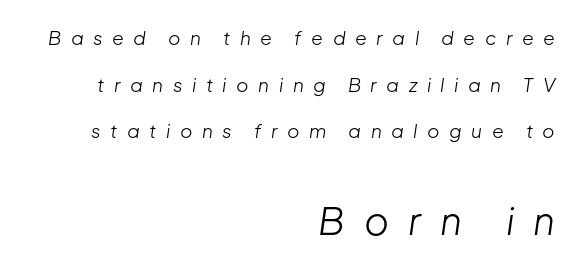
The image shows 38 px light type, italic (leaning right); set right-aligned, loose line spacing (2.45x), unusually wide letter spacing (+0.5 em), not underlined; the second (bottom) block is 2.0x larger; low stroke contrast and a medium x-height.
